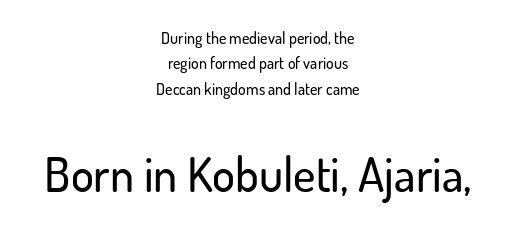
The passage shown is typed in a proportional face where columns would drift. Vertical spacing — default. Block two is the big one; block one sits smaller above it. You could call the tracking neutral — neither tight nor loose. The specimen reads as upright at a glance. If you folded the block vertically in half, each line would mirror itself in length.
